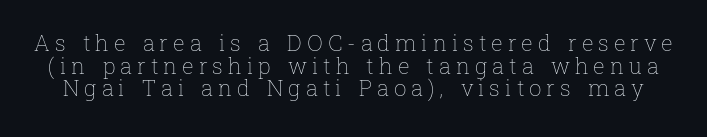
The image shows 22 px text type, upright; set tight line spacing (1.03x), unusually wide letter spacing (+0.22 em), not underlined.
